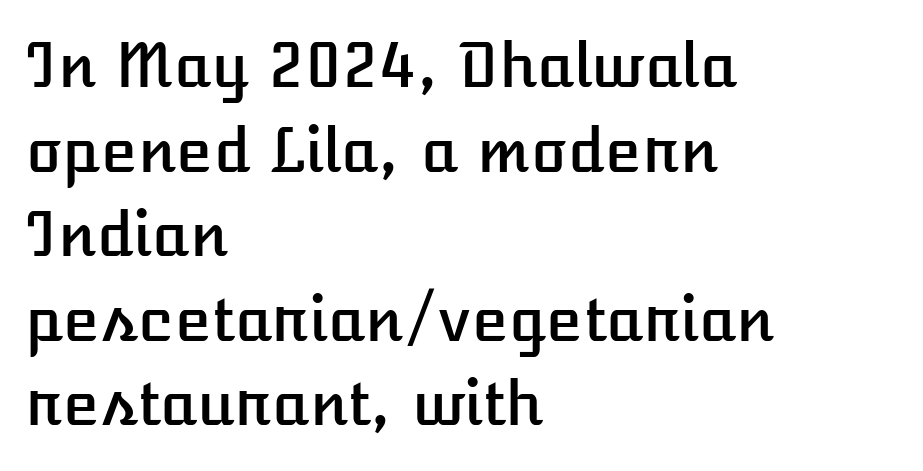
The image shows 60 px text type, upright; set left-aligned, normal line spacing (1.41x), normal letter spacing, not underlined; low stroke contrast and a medium x-height.
